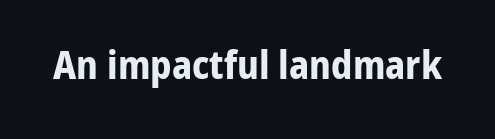
The image shows 39 px bold sans-serif type, upright; set normal letter spacing, not underlined; low stroke contrast and a medium x-height.
